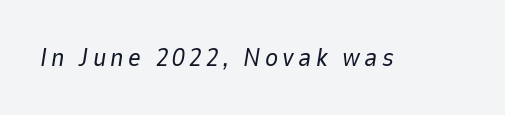
Q: Is the text bold? A: No.
Q: Is the text italic (slanted)? A: Yes, it leans right by about 9 degrees.
Q: Is the text underlined? A: No.
